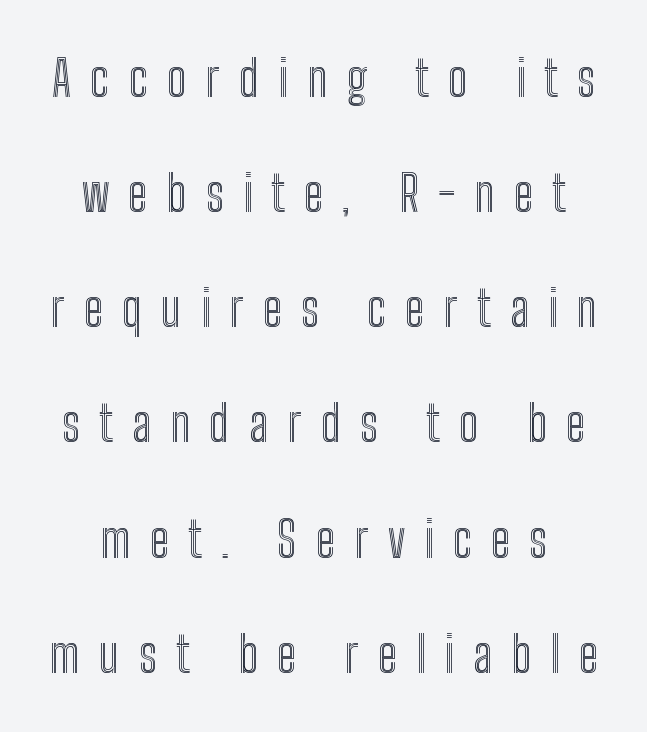
Q: Is the text italic (slanted)? A: No, it is upright.
Q: Is the text underlined? A: No.
Q: Is the spacing between letters normal or unusually wide? A: Unusually wide.
Q: Is the spacing between lines tight, normal or loose? A: Loose.
Q: Width (condensed, normal, or wide)? A: Condensed.
Q: x-height? A: Medium.
Q: Monospaced? A: No.
